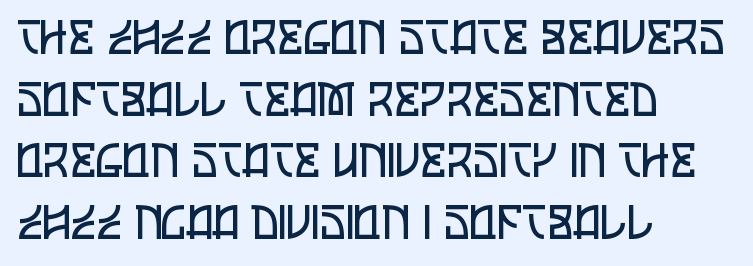
This reads as an unemphasized weight, regular at the heaviest. Does the copy run flush right? No — it runs flush left. Tall strokes in this sample are plumb rather than angled. Words appear dense and cohesive because spacing is normal.
